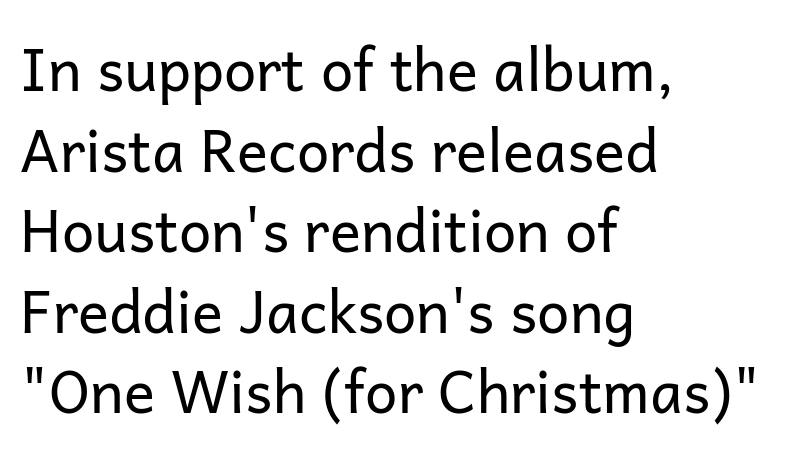
The image shows 58 px regular-weight sans-serif type, upright; set left-aligned, normal line spacing (1.39x), normal letter spacing, not underlined; low stroke contrast and a medium x-height.
